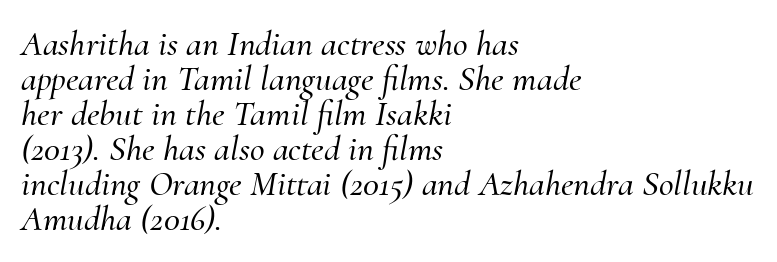
The image shows 36 px serif type, italic (leaning right); set left-aligned, tight line spacing (0.97x), normal letter spacing, not underlined; medium stroke contrast and a small x-height.
